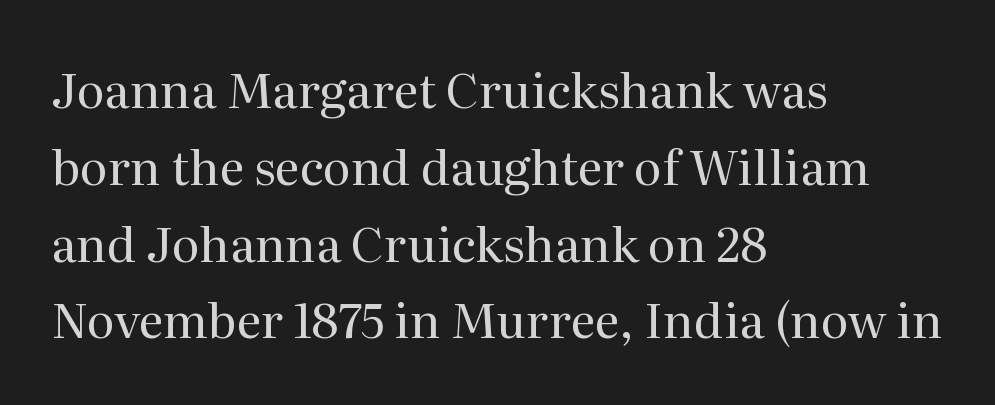
The image shows 48 px regular-weight serif type, upright; set left-aligned, normal line spacing (1.6x), normal letter spacing, not underlined; medium stroke contrast and a medium x-height.
